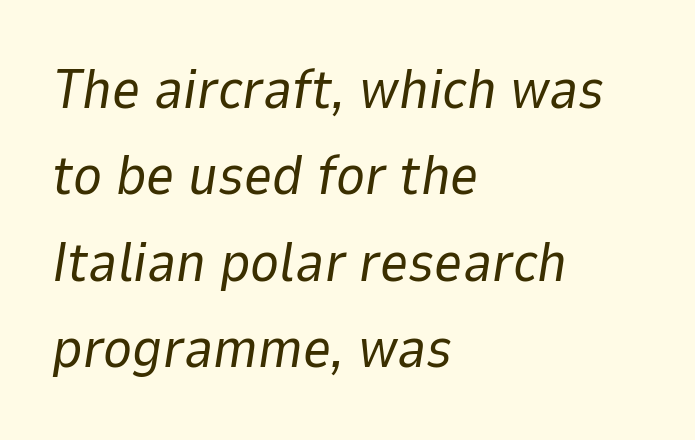
Nothing unusual about the tracking: characters are spaced as the font intends. A typesetter would call this leading conventional body-copy spacing. The passage shown is typed in a proportional face where columns would drift. The setting favours the left margin, as ordinary paragraphs usually do. Any mark beneath the type? The region is blank.
